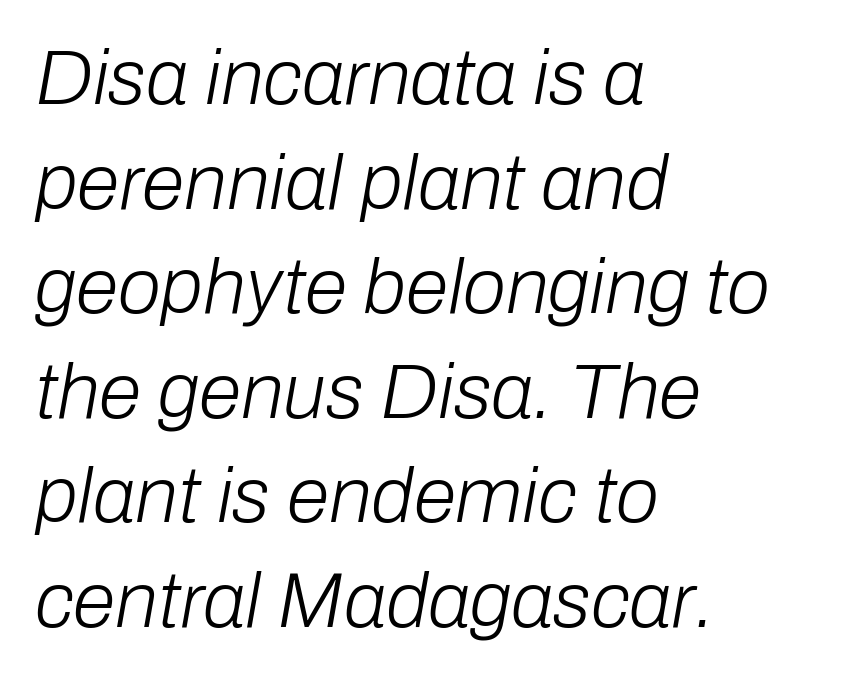
Q: Is the text bold? A: No.
Q: Is the text italic (slanted)? A: Yes, it leans right by about 10 degrees.
Q: Is the text underlined? A: No.
Q: How is the paragraph aligned? A: Left-aligned.
Q: Is the spacing between letters normal or unusually wide? A: Normal.
Q: Is the spacing between lines tight, normal or loose? A: Normal.
Q: Width (condensed, normal, or wide)? A: Normal.
Q: Stroke contrast? A: Low.
Q: x-height? A: Medium.
Q: Monospaced? A: No.
